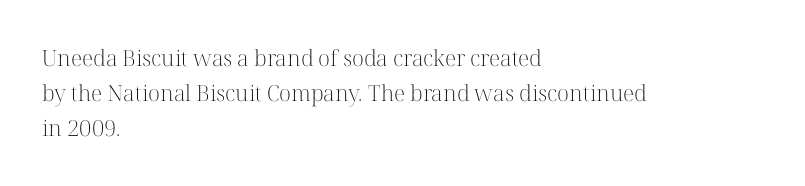
{"italic": "no", "bold": "no", "underline": "no", "align": "left", "line_spacing": "normal", "line_spacing_ratio": 1.6, "letter_spacing": "normal", "letter_spacing_em": 0.0, "glyph_px": 22}
